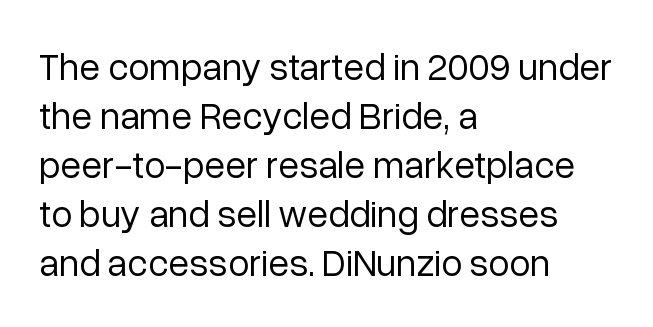
{"serif": "no", "italic": "no", "bold": "no", "weight": "regular", "width": "normal", "stroke_contrast": "low", "x_height": "medium", "monospaced": "no", "underline": "no", "align": "left", "line_spacing": "normal", "line_spacing_ratio": 1.29, "letter_spacing": "normal", "letter_spacing_em": 0.0, "glyph_px": 38}
